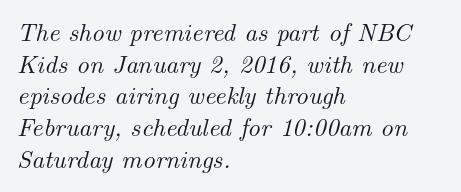
The image shows 25 px text type, italic (leaning right); set left-aligned, normal line spacing (1.27x), normal letter spacing, not underlined.
